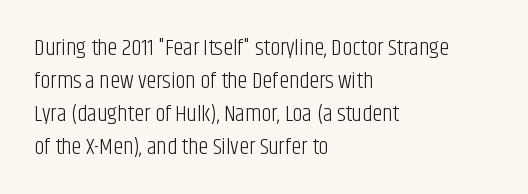
The image shows 23 px text type, upright; set left-aligned, normal line spacing (1.43x), normal letter spacing, not underlined.
